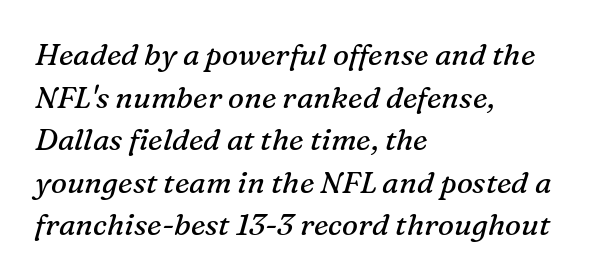
The image shows 30 px regular-weight serif type, italic (leaning right); set left-aligned, normal line spacing (1.42x), normal letter spacing, not underlined; medium stroke contrast and a medium x-height.
